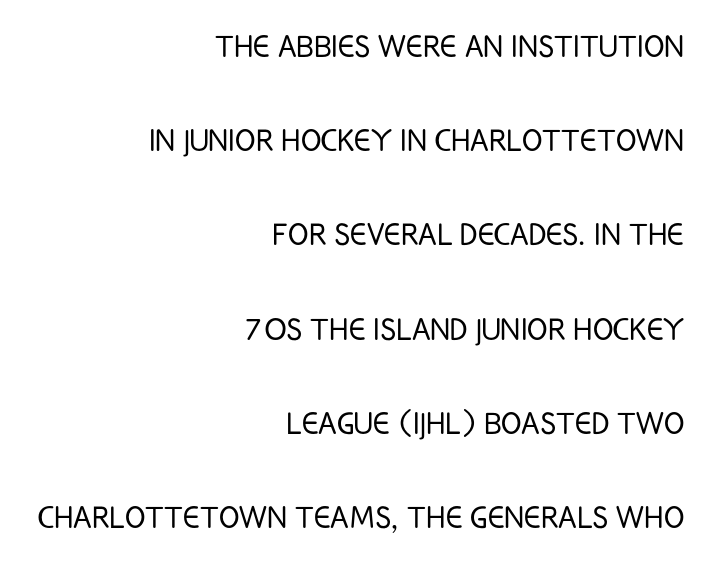
Q: Is the text bold? A: No.
Q: Is the text italic (slanted)? A: No, it is upright.
Q: Is the typeface a serif or a sans-serif typeface? A: Sans-serif.
Q: Is the text underlined? A: No.
Q: How is the paragraph aligned? A: Right-aligned.
Q: Is the spacing between letters normal or unusually wide? A: Normal.
Q: Is the spacing between lines tight, normal or loose? A: Loose.
Q: Width (condensed, normal, or wide)? A: Condensed.
Q: Stroke contrast? A: Low.
Q: x-height? A: Large.
Q: Monospaced? A: No.
